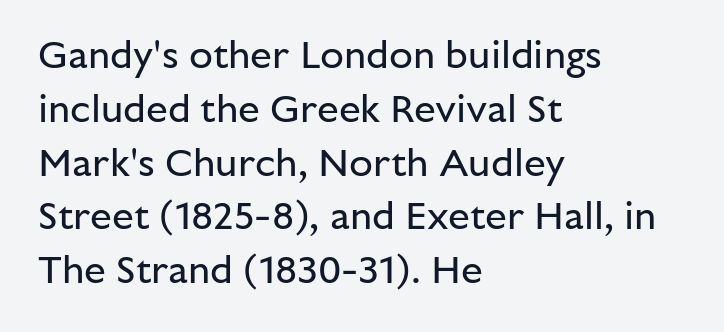
The image shows 39 px regular-weight sans-serif type, upright; set left-aligned, normal line spacing (1.38x), normal letter spacing, not underlined; low stroke contrast and a medium x-height.
